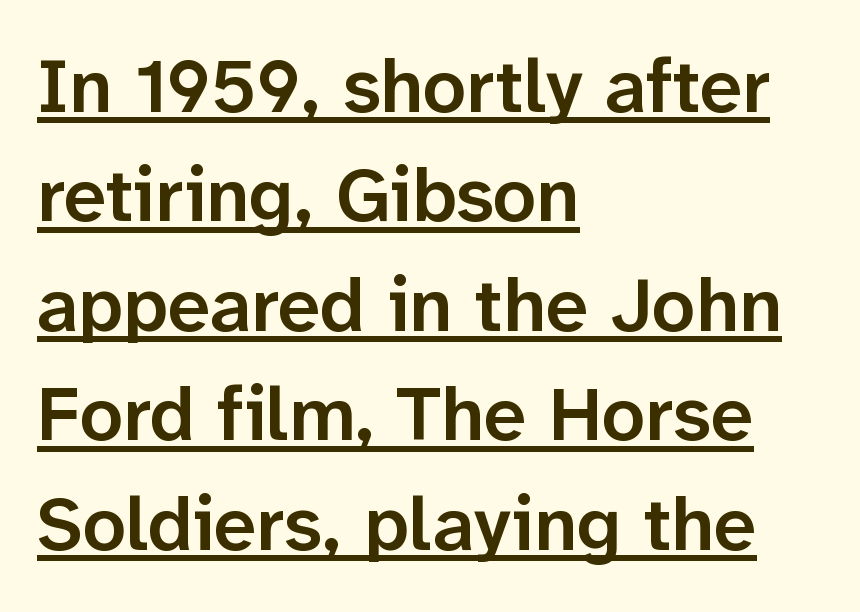
The image shows 76 px semibold sans-serif type, upright; set left-aligned, normal line spacing (1.44x), normal letter spacing, underlined; low stroke contrast and a medium x-height.
